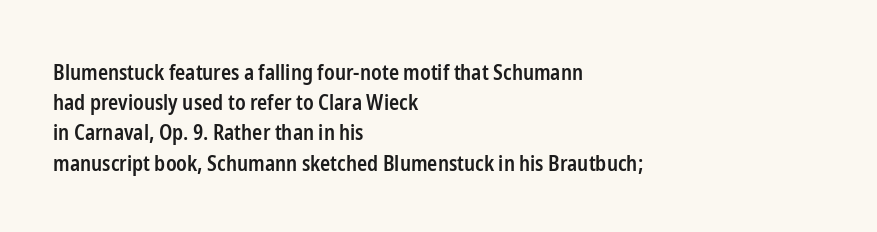
The image shows 21 px text type, upright; set left-aligned, normal line spacing (1.44x), normal letter spacing, not underlined.
